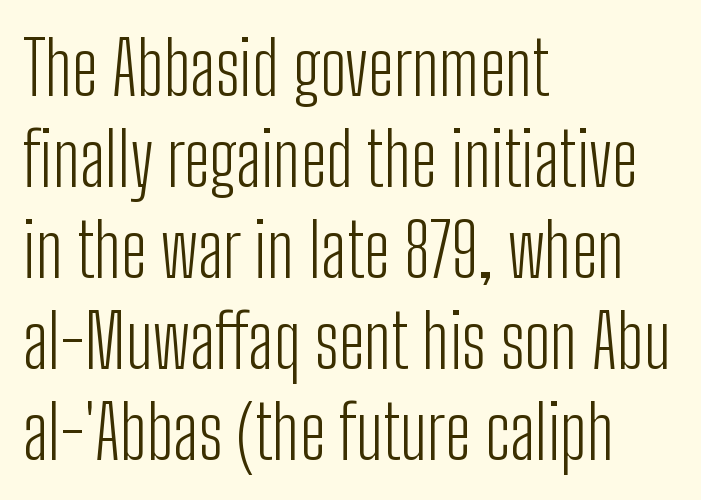
The image shows 74 px light, condensed sans-serif type, upright; set left-aligned, line spacing 1.23x, normal letter spacing, not underlined; low stroke contrast and a medium x-height.
